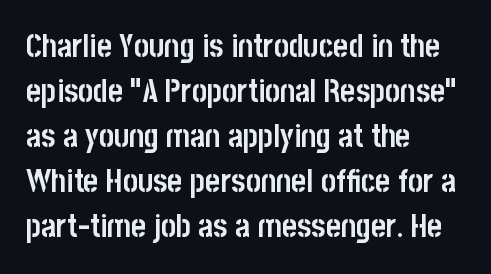
Q: Is the text bold? A: Yes.
Q: Is the text italic (slanted)? A: No, it is upright.
Q: Is the typeface a serif or a sans-serif typeface? A: Sans-serif.
Q: Is the text underlined? A: No.
Q: How is the paragraph aligned? A: Left-aligned.
Q: Is the spacing between letters normal or unusually wide? A: Normal.
Q: Is the spacing between lines tight, normal or loose? A: Normal.
Q: Width (condensed, normal, or wide)? A: Condensed.
Q: Stroke contrast? A: Low.
Q: x-height? A: Large.
Q: Monospaced? A: No.
